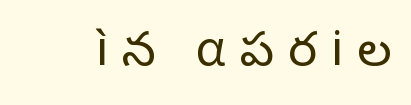
Q: Is the text bold? A: No.
Q: Is the text italic (slanted)? A: No, it is upright.
Q: Is the typeface a serif or a sans-serif typeface? A: Sans-serif.
Q: Is the text underlined? A: No.
Q: Is the spacing between letters normal or unusually wide? A: Unusually wide.
Q: Width (condensed, normal, or wide)? A: Normal.
Q: Stroke contrast? A: Low.
Q: x-height? A: Medium.
Q: Monospaced? A: No.
